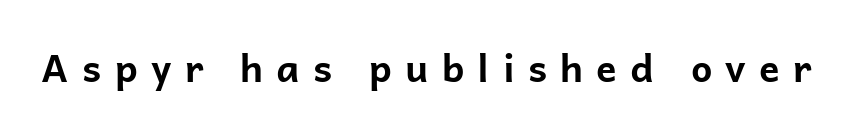
{"serif": "no", "italic": "no", "bold": "yes", "weight": "bold", "width": "normal", "stroke_contrast": "low", "x_height": "medium", "monospaced": "no", "underline": "no", "letter_spacing": "wide", "letter_spacing_em": 0.35, "glyph_px": 38}
